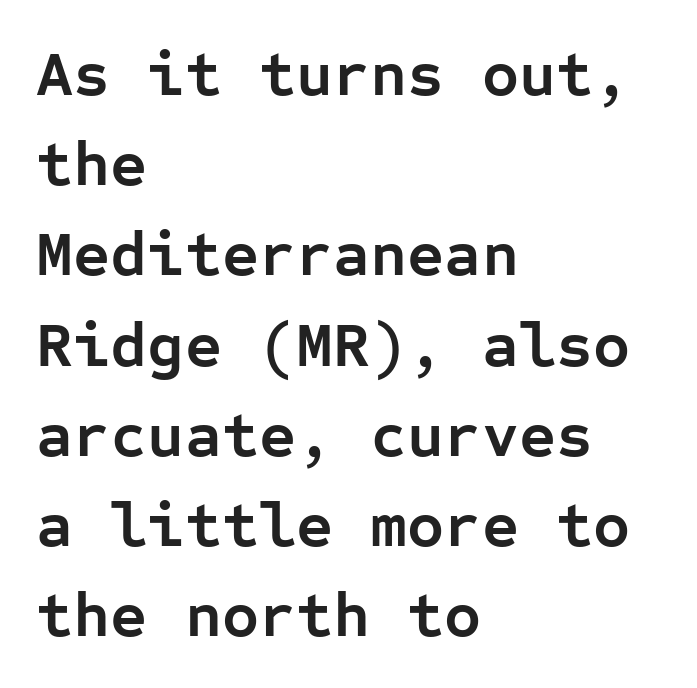
The image shows 64 px semibold sans-serif type, upright, monospaced; set left-aligned, normal line spacing (1.41x), normal letter spacing, not underlined; low stroke contrast and a medium x-height.
